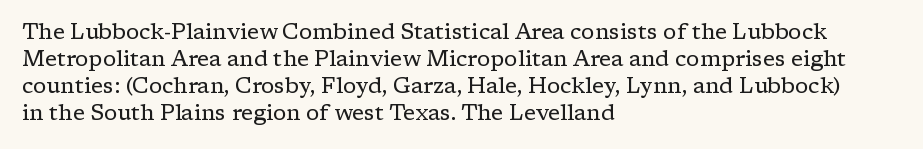
The image shows 22 px text type, upright; set left-aligned, line spacing 1.23x, normal letter spacing, not underlined.
